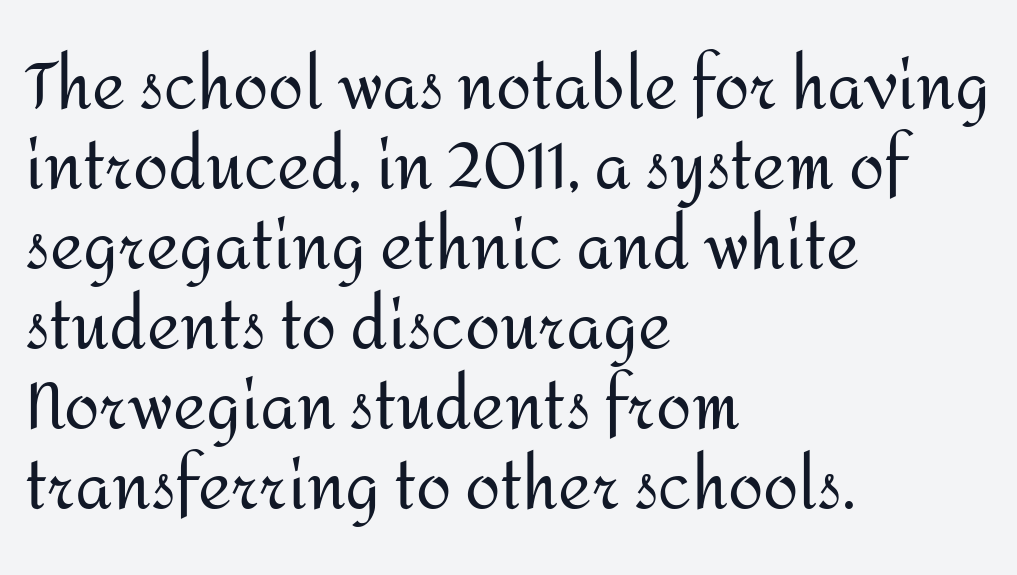
Is this a sans? Yes — the strokes have no serifs. The typography opts for an upright posture over an oblique one. Nobody touched the tracking dial on this one. Where is the straight margin? On the left.
